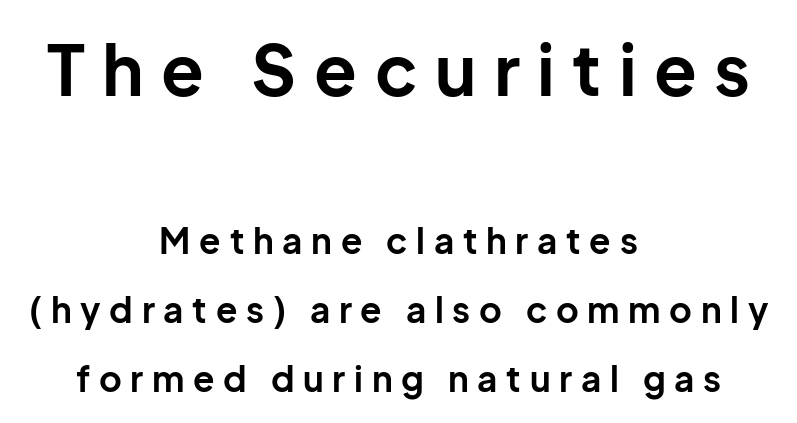
The rendering positions every line midway between the sides. The foot of each line stays bare and open. You can tell it's not italic because the verticals are truly vertical. Visually, the top section dominates because its glyphs are scaled up. Stroke thickness is high; the sample reads as a true bold. You could not count columns in this text — the font is proportionally spaced.
